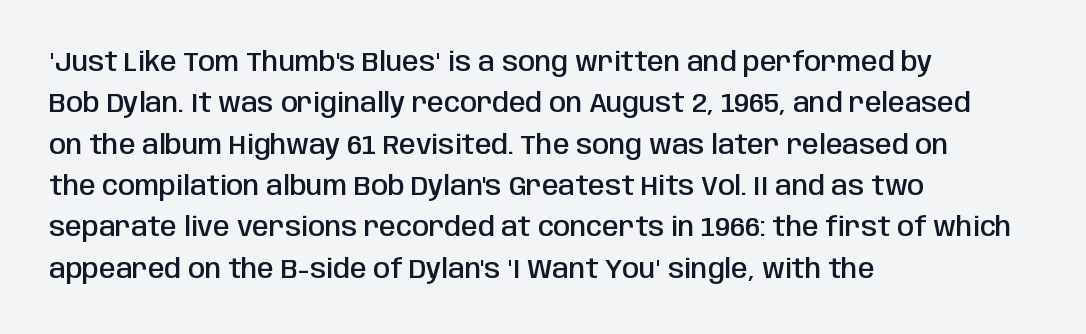
Q: Is the text bold? A: Semi-bold.
Q: Is the text italic (slanted)? A: No, it is upright.
Q: Is the text underlined? A: No.
Q: How is the paragraph aligned? A: Left-aligned.
Q: Is the spacing between letters normal or unusually wide? A: Normal.
Q: Is the spacing between lines tight, normal or loose? A: Normal.
